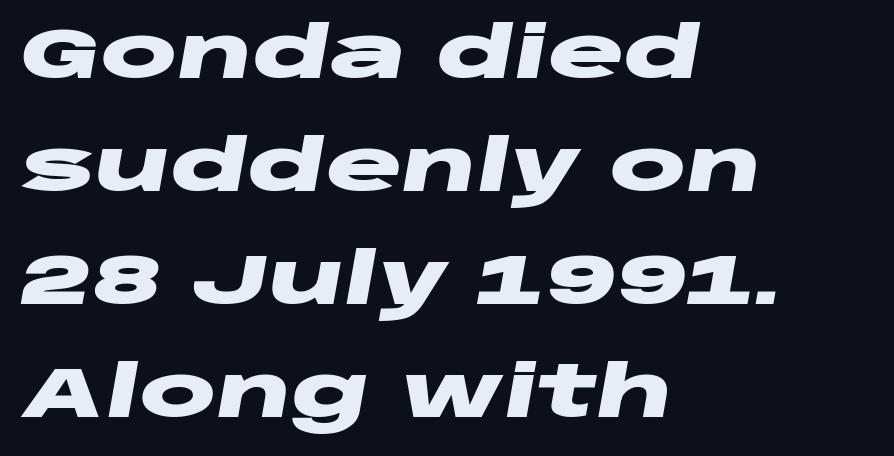
Q: Is the text bold? A: Yes.
Q: Is the text italic (slanted)? A: Yes, it leans right by about 10 degrees.
Q: Is the text underlined? A: No.
Q: How is the paragraph aligned? A: Left-aligned.
Q: Is the spacing between letters normal or unusually wide? A: Normal.
Q: Is the spacing between lines tight, normal or loose? A: Normal.
Q: Width (condensed, normal, or wide)? A: Wide.
Q: Stroke contrast? A: Low.
Q: x-height? A: Large.
Q: Monospaced? A: No.
